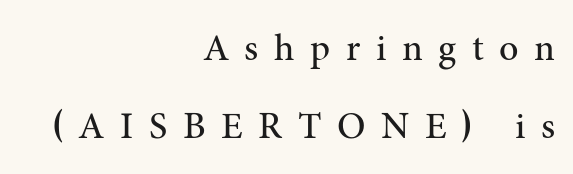
Q: Is the text bold? A: No.
Q: Is the text italic (slanted)? A: No, it is upright.
Q: Is the typeface a serif or a sans-serif typeface? A: Serif.
Q: Is the text underlined? A: No.
Q: How is the paragraph aligned? A: Right-aligned.
Q: Is the spacing between letters normal or unusually wide? A: Unusually wide.
Q: Is the spacing between lines tight, normal or loose? A: Loose.
Q: Width (condensed, normal, or wide)? A: Normal.
Q: Stroke contrast? A: Medium.
Q: x-height? A: Medium.
Q: Monospaced? A: No.
